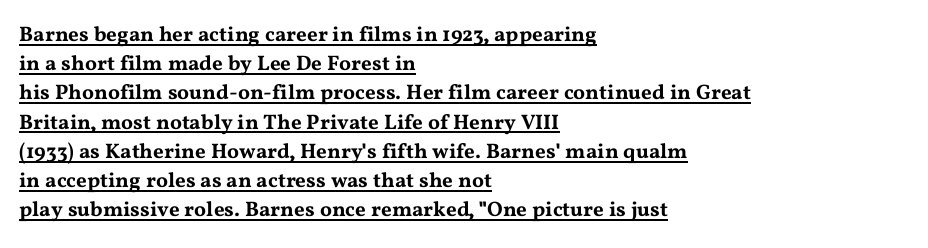
The image shows 21 px text type, upright; set left-aligned, normal line spacing (1.39x), normal letter spacing, underlined.
